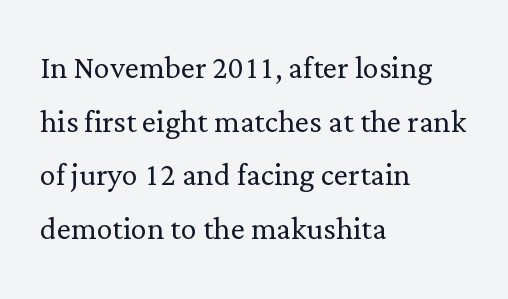
The font family rendered here belongs to the serif group. Each new line begins a customary step beneath the previous one. A typesetter would call this proportional, since set widths differ per character. The paragraph shown leans on its left margin. On a weight scale, this lands at 450 or below.
